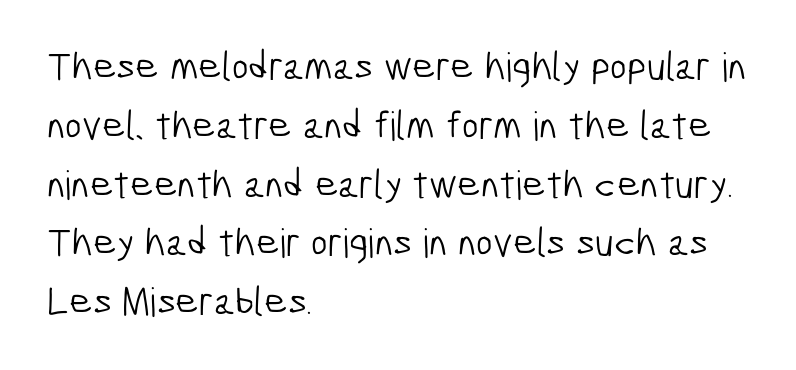
{"serif": "no", "bold": "no", "weight": "light", "width": "condensed", "stroke_contrast": "low", "x_height": "medium", "monospaced": "no", "underline": "no", "align": "left", "line_spacing": "normal", "line_spacing_ratio": 1.47, "letter_spacing": "normal", "letter_spacing_em": 0.0, "glyph_px": 40}
